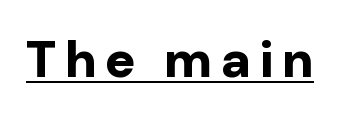
{"serif": "no", "italic": "no", "bold": "yes", "weight": "bold", "width": "normal", "stroke_contrast": "low", "x_height": "medium", "monospaced": "no", "underline": "yes", "glyph_px": 51}
